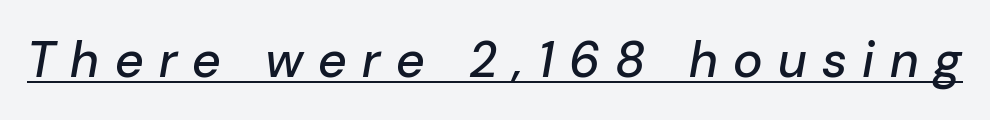
Q: Is the text italic (slanted)? A: Yes, it leans right by about 10 degrees.
Q: Is the text underlined? A: Yes.
Q: Is the spacing between letters normal or unusually wide? A: Unusually wide.
Q: Width (condensed, normal, or wide)? A: Normal.
Q: Stroke contrast? A: Low.
Q: x-height? A: Medium.
Q: Monospaced? A: No.
